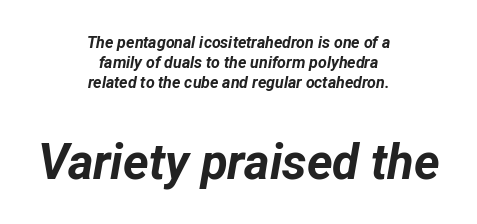
The image shows 49 px bold type, italic (leaning right); set centered, normal line spacing (1.26x), normal letter spacing, not underlined; the second (bottom) block is 3.06x larger; low stroke contrast and a medium x-height.
